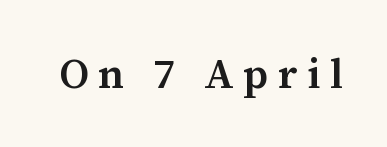
Spacing verdict: proportional, widths tailored to each character. There is plenty of visible air inserted between adjacent glyphs. The letters carry serifs — small finishing strokes at the ends of their stems. The face used here is a semibold: visibly heavier than regular, lighter than bold. This is roman type, the default non-slanted kind.
